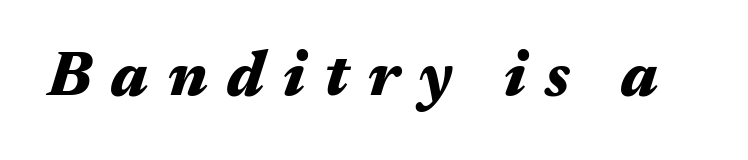
The lettering tilts uniformly, giving the passage an italic look. Heft: maximum for text — a bold. How are the letters spaced? Widely, with obvious added tracking. The foot of each line stays bare and open. A typesetter would call this proportional, since set widths differ per character.
